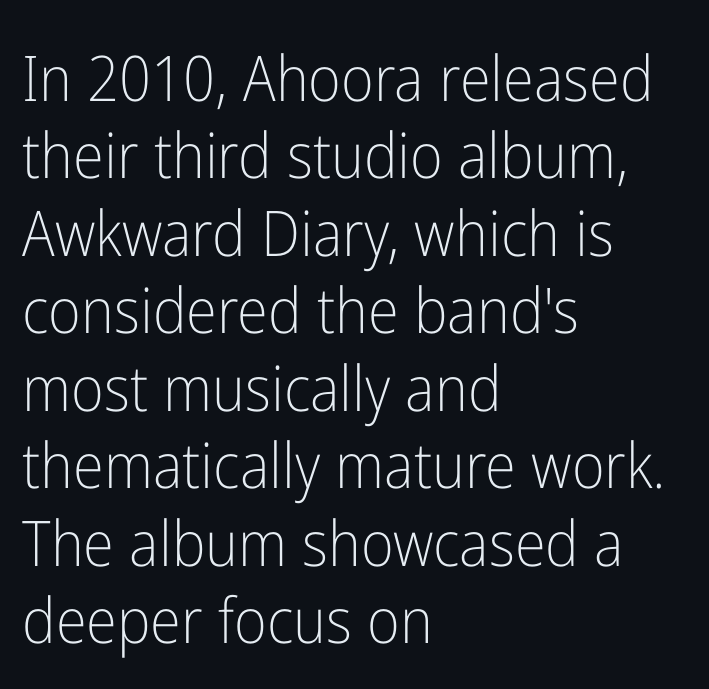
Q: Is the text bold? A: No.
Q: Is the text italic (slanted)? A: No, it is upright.
Q: Is the typeface a serif or a sans-serif typeface? A: Sans-serif.
Q: Is the text underlined? A: No.
Q: How is the paragraph aligned? A: Left-aligned.
Q: Is the spacing between letters normal or unusually wide? A: Normal.
Q: Width (condensed, normal, or wide)? A: Condensed.
Q: Stroke contrast? A: Low.
Q: x-height? A: Medium.
Q: Monospaced? A: No.
